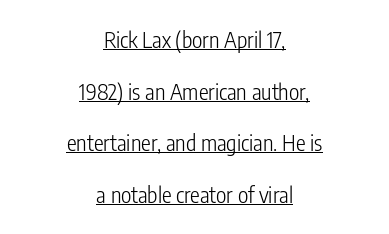
The image shows 22 px text type, upright; set centered, loose line spacing (2.35x), normal letter spacing, underlined.
